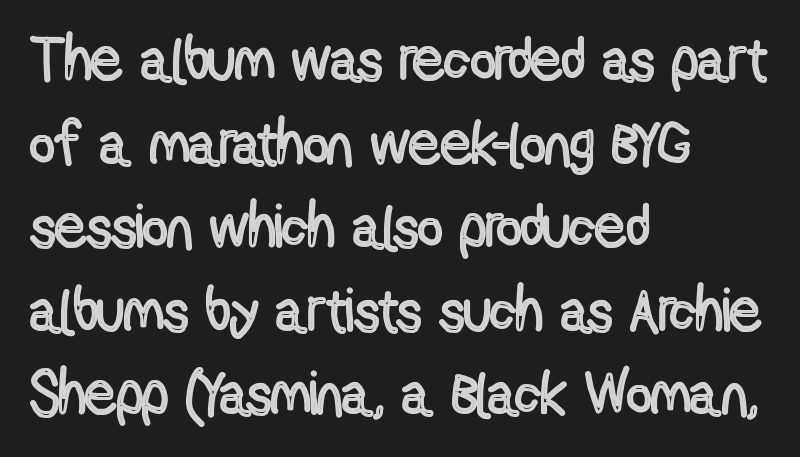
Q: Is the text italic (slanted)? A: No, it is upright.
Q: Is the text underlined? A: No.
Q: How is the paragraph aligned? A: Left-aligned.
Q: Is the spacing between letters normal or unusually wide? A: Normal.
Q: Is the spacing between lines tight, normal or loose? A: Normal.
Q: Width (condensed, normal, or wide)? A: Condensed.
Q: x-height? A: Medium.
Q: Monospaced? A: No.
